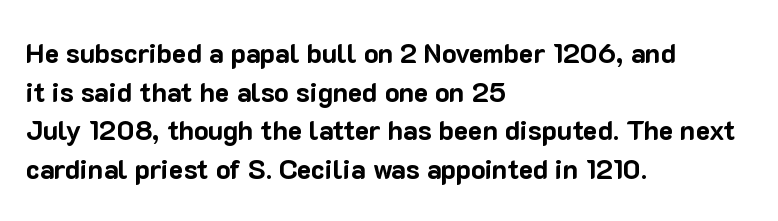
Q: Is the text bold? A: Yes.
Q: Is the text italic (slanted)? A: No, it is upright.
Q: Is the text underlined? A: No.
Q: How is the paragraph aligned? A: Left-aligned.
Q: Is the spacing between letters normal or unusually wide? A: Normal.
Q: Is the spacing between lines tight, normal or loose? A: Normal.
